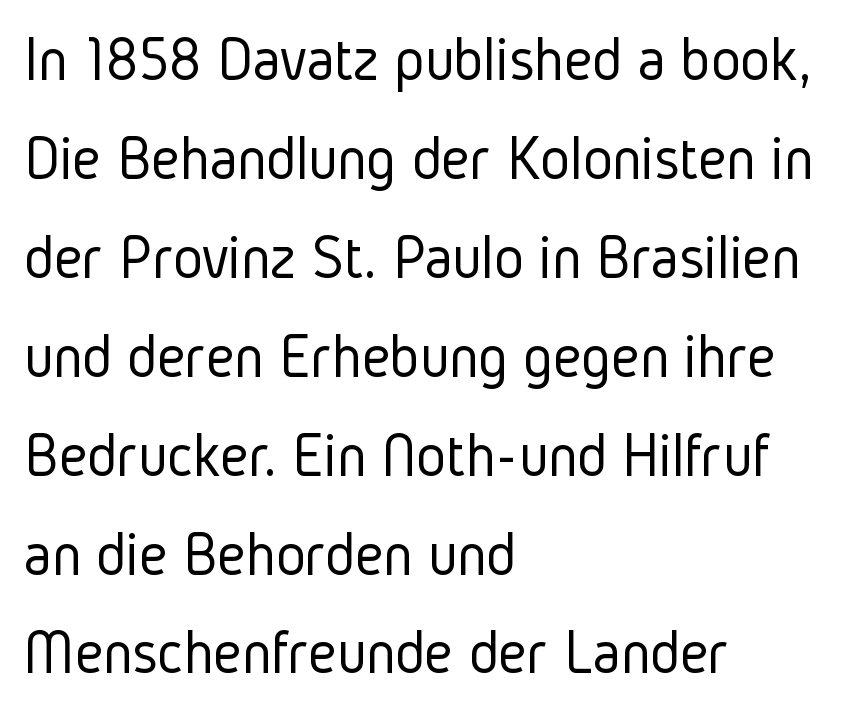
A clean baseline with only descenders dipping below it. Think standard paragraph weight, or any step lighter than that. What's the leading like? Ordinary, nothing unusual. The typeface chosen for these lines omits serifs. Quick note: not italic, upright. The letters advance in unequal steps, a hallmark of proportional type.
